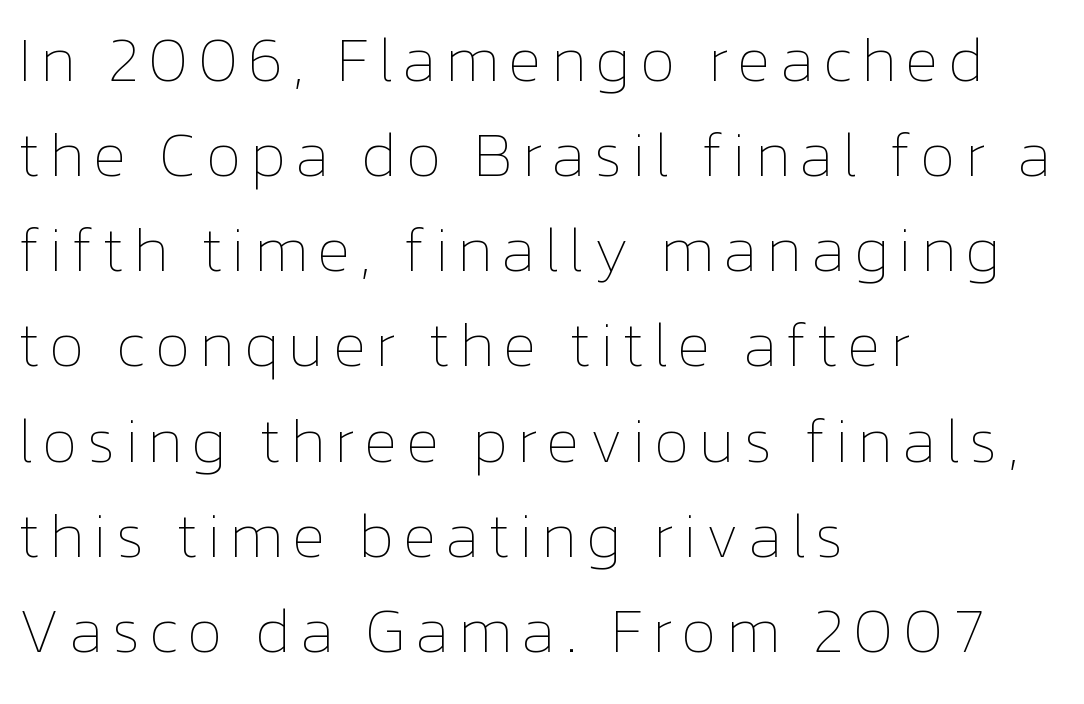
The image shows 63 px thin type, upright; set left-aligned, normal line spacing (1.51x), not underlined; low stroke contrast and a medium x-height.
